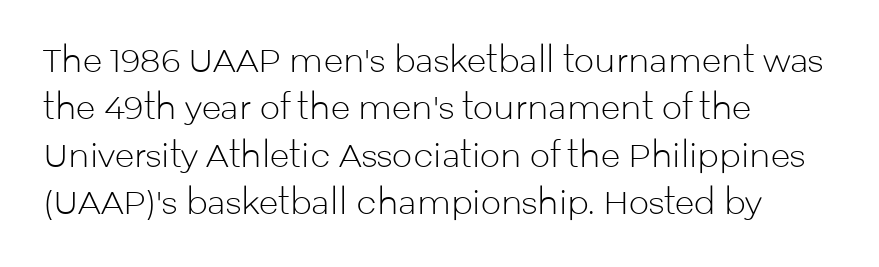
{"serif": "no", "italic": "no", "bold": "no", "weight": "light", "width": "normal", "stroke_contrast": "low", "x_height": "medium", "monospaced": "no", "underline": "no", "align": "left", "line_spacing": "normal", "line_spacing_ratio": 1.48, "letter_spacing": "normal", "letter_spacing_em": 0.0, "glyph_px": 32}
